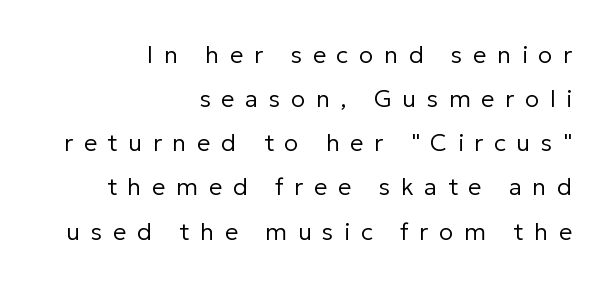
The image shows 24 px text type, upright; set right-aligned, line spacing 1.84x, unusually wide letter spacing (+0.44 em), not underlined.
